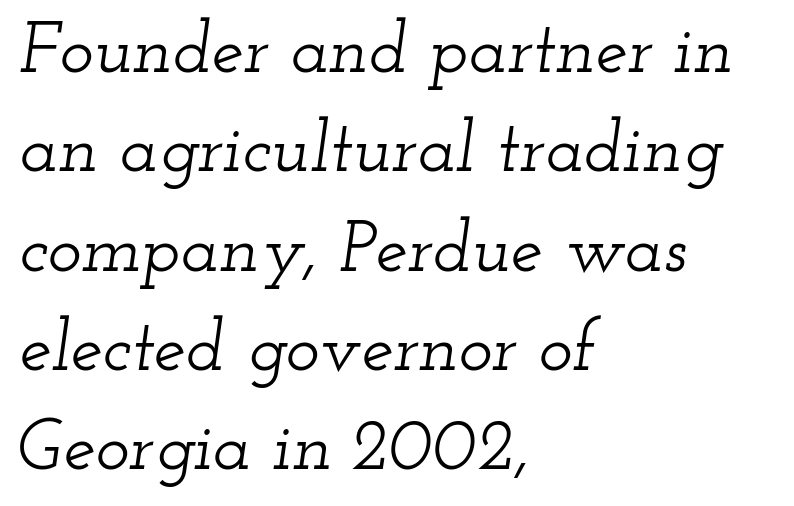
Students, note that the glyphs here touch the page at normal intervals. If you drew a line through each stem, it would be angled. Proportional: the letters do not fall into vertical columns. Which margin do the lines hug? The left one — the right edge is uneven.
